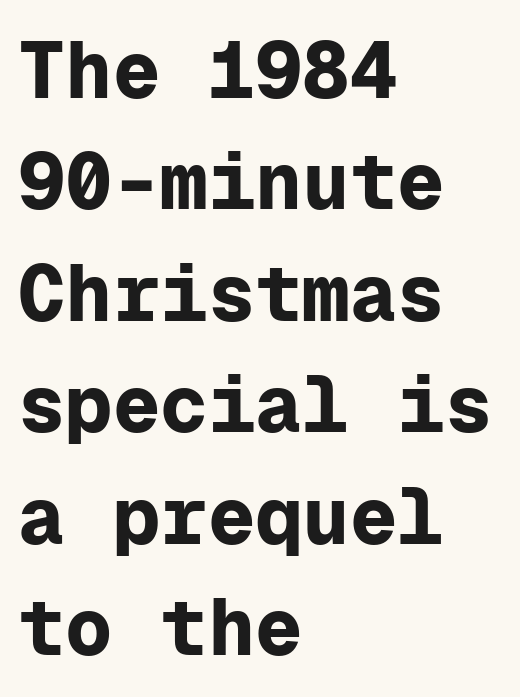
Students, this is bold: see how much ink each stroke carries. Line spacing here is normal. Horizontally, the lines are justified to the leading edge only. The lettering stays uniformly vertical, giving the passage a roman look. The rendering keeps characters at their native spacing. Each letter, wide or thin by design, is forced into the same width here.
